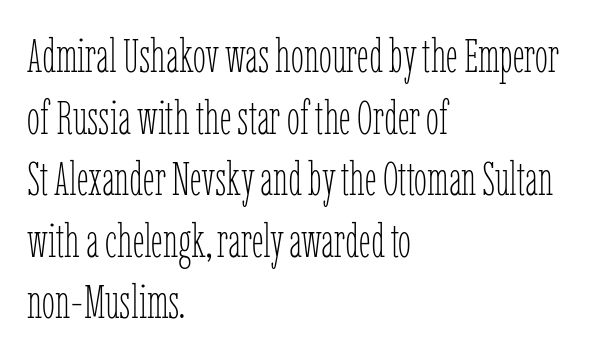
Q: Is the text bold? A: No.
Q: Is the text italic (slanted)? A: No, it is upright.
Q: Is the text underlined? A: No.
Q: How is the paragraph aligned? A: Left-aligned.
Q: Is the spacing between letters normal or unusually wide? A: Normal.
Q: Is the spacing between lines tight, normal or loose? A: Normal.
Q: Width (condensed, normal, or wide)? A: Condensed.
Q: Stroke contrast? A: Low.
Q: x-height? A: Medium.
Q: Monospaced? A: No.
